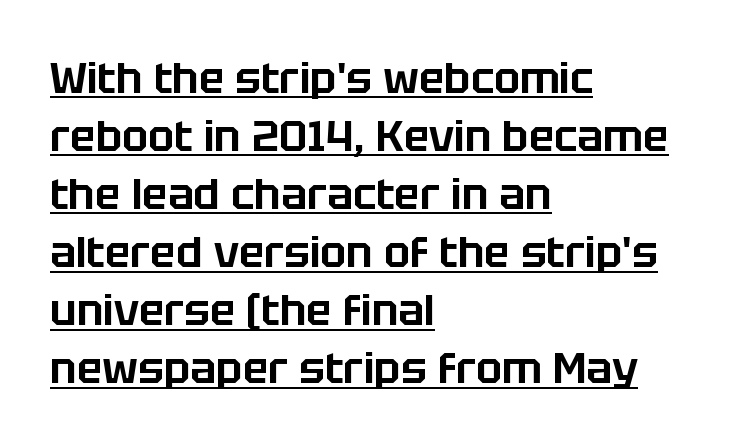
The letters carry no serifs — their stems end cleanly without finishing strokes. The rendering anchors every line to the left-hand side. Default kerning and tracking; the words read as compact shapes. This is the regular roman posture of the typeface.
